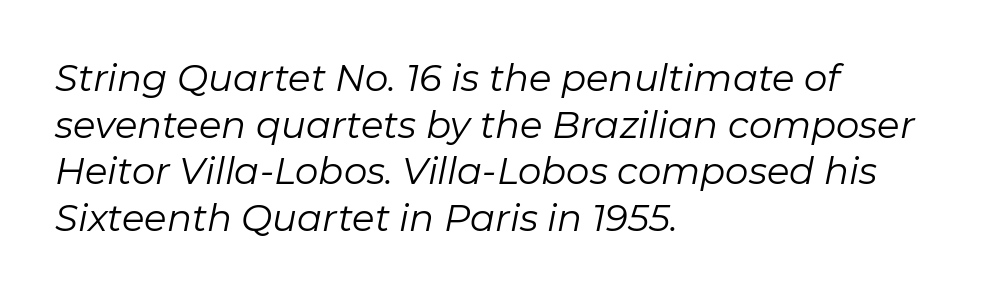
Q: Is the text bold? A: No.
Q: Is the text italic (slanted)? A: Yes, it leans right by about 11 degrees.
Q: Is the text underlined? A: No.
Q: How is the paragraph aligned? A: Left-aligned.
Q: Is the spacing between letters normal or unusually wide? A: Normal.
Q: Is the spacing between lines tight, normal or loose? A: Normal.
Q: Width (condensed, normal, or wide)? A: Normal.
Q: Stroke contrast? A: Low.
Q: x-height? A: Medium.
Q: Monospaced? A: No.
